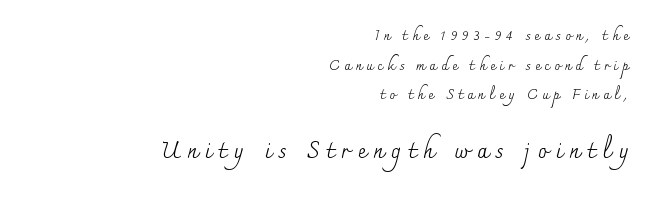
Q: Is the text bold? A: No.
Q: Is the text italic (slanted)? A: Yes.
Q: Is the text underlined? A: No.
Q: How is the paragraph aligned? A: Right-aligned.
Q: Is the spacing between letters normal or unusually wide? A: Unusually wide.
Q: Is the spacing between lines tight, normal or loose? A: Loose.
Q: Which block of text is set in a larger size, the first (top) or the second (bottom)? A: The second (bottom) one.
